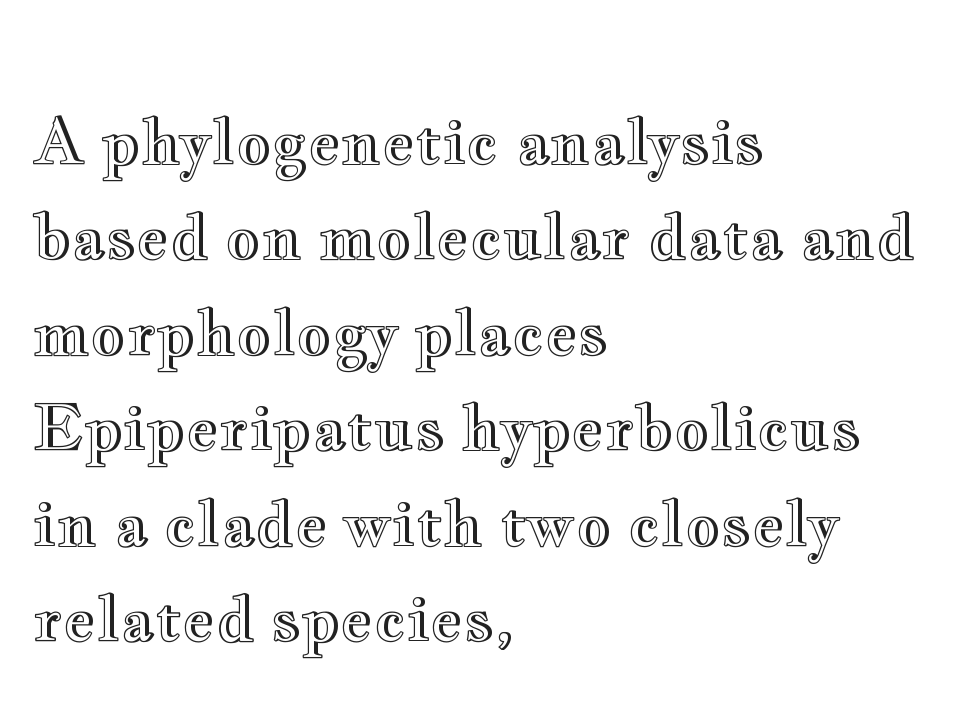
The image shows 62 px wide type, upright; set left-aligned, normal line spacing (1.54x), normal letter spacing, not underlined; a small x-height.
